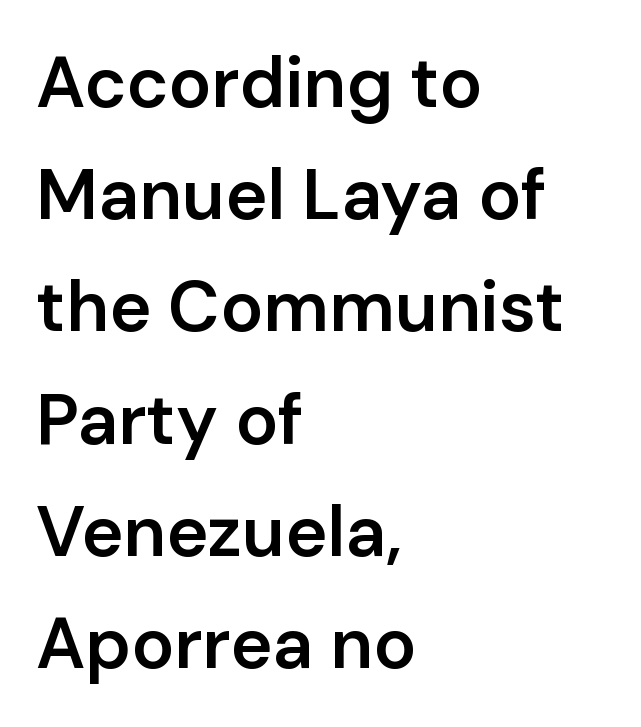
{"serif": "no", "italic": "no", "bold": "semi", "weight": "semibold", "width": "normal", "stroke_contrast": "low", "x_height": "medium", "monospaced": "no", "underline": "no", "align": "left", "line_spacing": "normal", "line_spacing_ratio": 1.58, "letter_spacing": "normal", "letter_spacing_em": 0.0, "glyph_px": 71}
